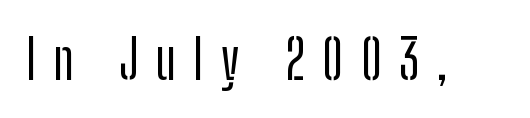
The image shows 54 px condensed sans-serif type, upright; set unusually wide letter spacing (+0.32 em), not underlined; low stroke contrast and a medium x-height.
